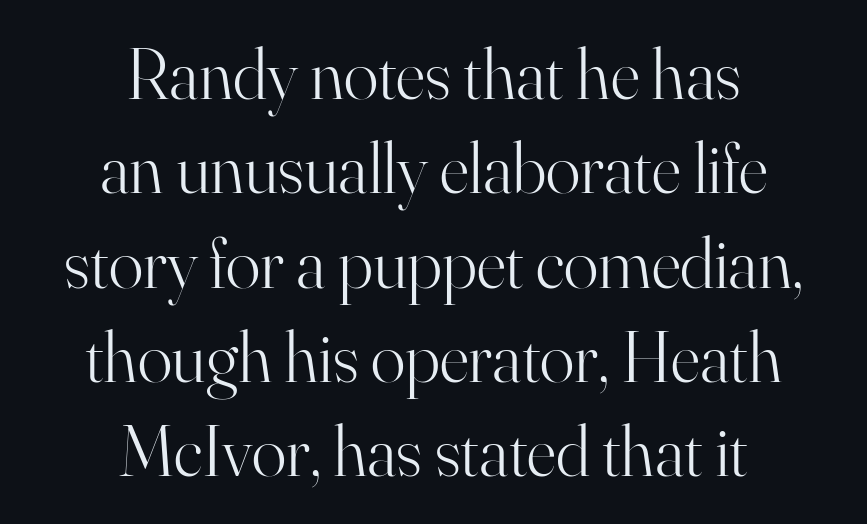
This is serif lettering, the kind often seen in printed books. The rendering uses natural spacing where letterforms have individual widths. Each line is balanced around a shared central axis. The strokes are not fattened; the text isn't bold. Nothing unusual about the tracking: characters are spaced as the font intends. Students, observe: this is what conventionally led text looks like.
